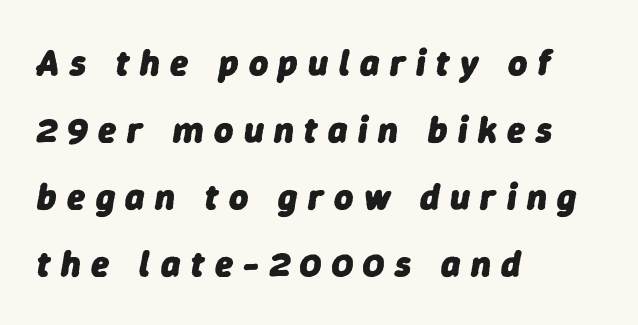
Bare-footed words on every line. Here the designer chose a conventional face with non-uniform glyph widths. Look at the stroke-to-counter ratio: heavy, a bold. Observe the lean: these are italic letterforms.
